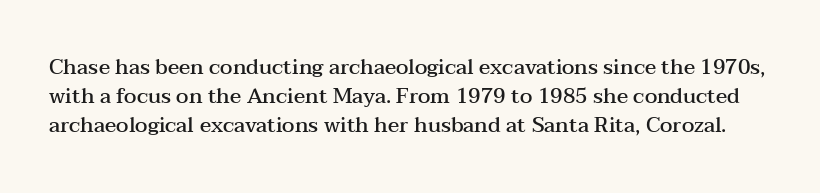
Rule under the text: the space is simply empty. Compared with typical paragraphs, the rows here are spaced about the same. A bit beefed up — I'd call it semibold rather than bold. Here the glyphs are tracked normally, forming tight word shapes.
